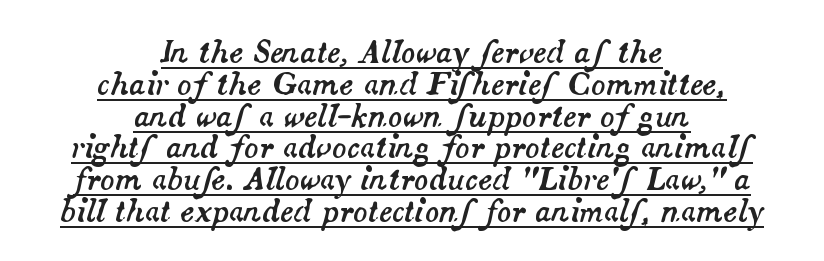
Q: Is the text italic (slanted)? A: Yes, it leans right by about 14 degrees.
Q: Is the text underlined? A: Yes.
Q: How is the paragraph aligned? A: Centered.
Q: Is the spacing between letters normal or unusually wide? A: Normal.
Q: Is the spacing between lines tight, normal or loose? A: Tight.
Q: Width (condensed, normal, or wide)? A: Normal.
Q: Stroke contrast? A: Medium.
Q: x-height? A: Small.
Q: Monospaced? A: No.
